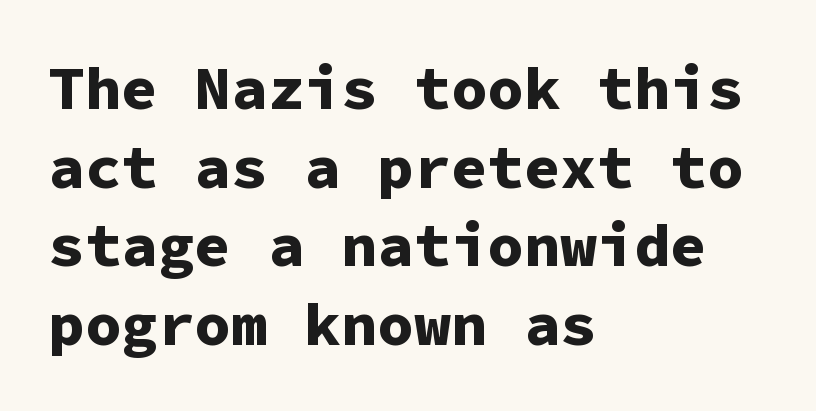
The rag falls on the right side of this text block. You could count columns in this text — the font is strictly monospaced. Horizontal bands of white between lines are of average thickness. Has an underline been added? It has not.
